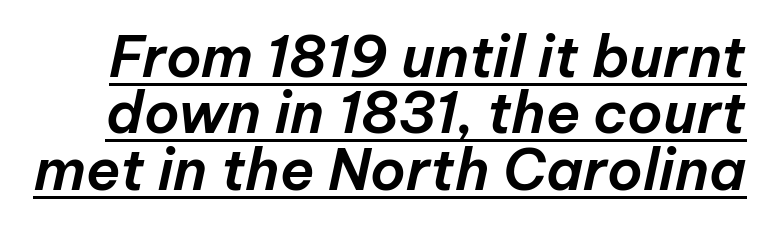
The words here are underlined. What's the leading like? Squeezed, with rows nearly overlapping. Proportional: the letters do not fall into vertical columns. Look at the tracking — it's just the regular setting, nothing added. Compared with ordinary roman type, these characters are visibly tilted.
